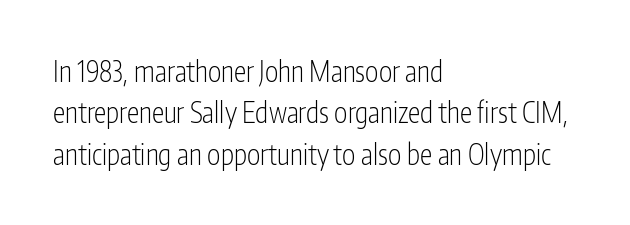
Q: Is the text bold? A: No.
Q: Is the text italic (slanted)? A: No, it is upright.
Q: Is the typeface a serif or a sans-serif typeface? A: Sans-serif.
Q: Is the text underlined? A: No.
Q: How is the paragraph aligned? A: Left-aligned.
Q: Is the spacing between letters normal or unusually wide? A: Normal.
Q: Is the spacing between lines tight, normal or loose? A: Normal.
Q: Width (condensed, normal, or wide)? A: Condensed.
Q: Stroke contrast? A: Low.
Q: x-height? A: Medium.
Q: Monospaced? A: No.
